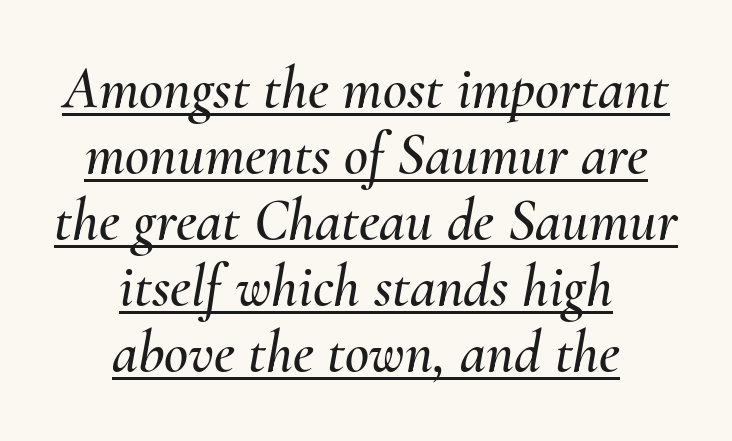
Q: Is the text italic (slanted)? A: Yes, it leans right by about 10 degrees.
Q: Is the text underlined? A: Yes.
Q: How is the paragraph aligned? A: Centered.
Q: Is the spacing between letters normal or unusually wide? A: Normal.
Q: Is the spacing between lines tight, normal or loose? A: Tight.
Q: Width (condensed, normal, or wide)? A: Normal.
Q: Stroke contrast? A: Medium.
Q: x-height? A: Small.
Q: Monospaced? A: No.
